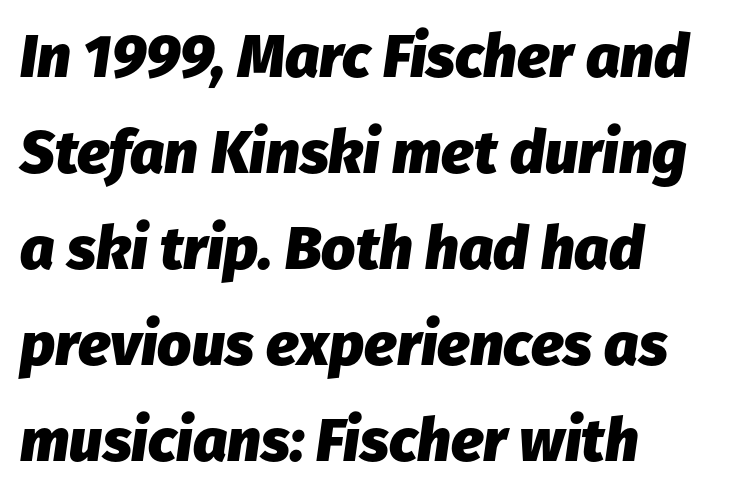
The paragraph has a hard left edge and a soft right edge. A typesetter would call this proportional, since set widths differ per character. Check the space under the baseline: it is left empty. Does the leading feel generous? No, just average. Italic: yes, the glyphs are oblique.
